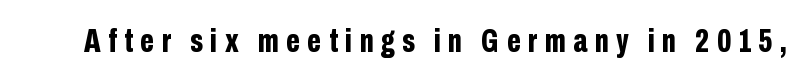
The image shows 33 px bold, condensed sans-serif type, upright; set unusually wide letter spacing (+0.23 em), not underlined; low stroke contrast and a medium x-height.
